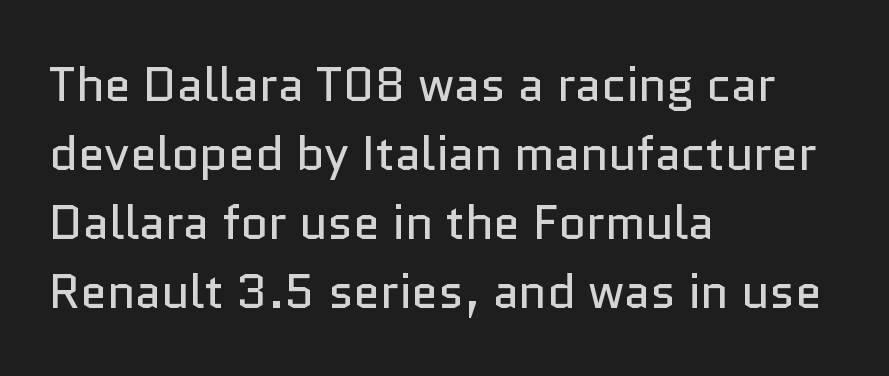
{"serif": "no", "italic": "no", "bold": "no", "weight": "regular", "width": "normal", "stroke_contrast": "low", "x_height": "medium", "monospaced": "no", "underline": "no", "align": "left", "line_spacing": "normal", "line_spacing_ratio": 1.44, "letter_spacing": "normal", "letter_spacing_em": 0.0, "glyph_px": 48}
